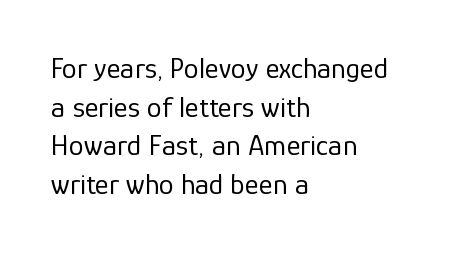
{"serif": "no", "italic": "no", "bold": "no", "weight": "regular", "width": "normal", "stroke_contrast": "low", "x_height": "medium", "monospaced": "no", "underline": "no", "align": "left", "line_spacing": "normal", "line_spacing_ratio": 1.29, "letter_spacing": "normal", "letter_spacing_em": 0.0, "glyph_px": 30}
